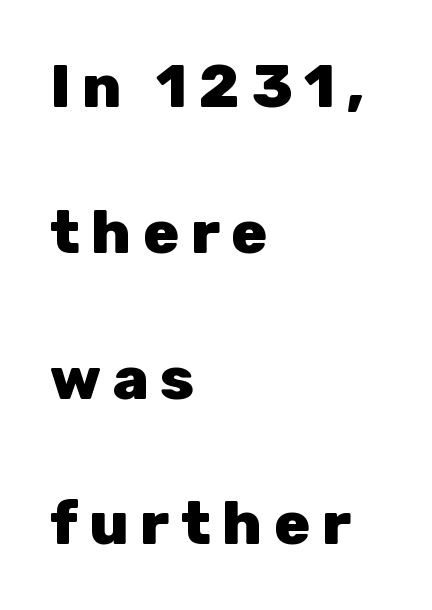
The image shows 60 px heavy sans-serif type, upright; set left-aligned, loose line spacing (2.43x), not underlined; low stroke contrast and a medium x-height.
